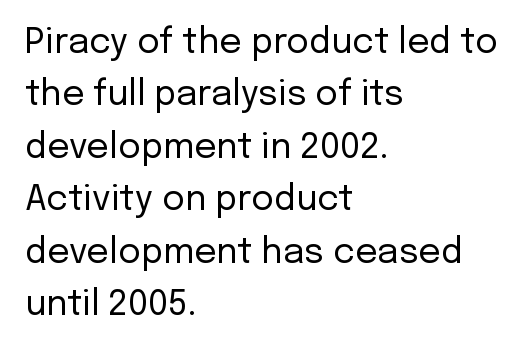
This rendering features lettering with no underline. A typesetter would call this proportional, since set widths differ per character. Line spacing here is normal. The type sits square on the baseline with zero lean.
